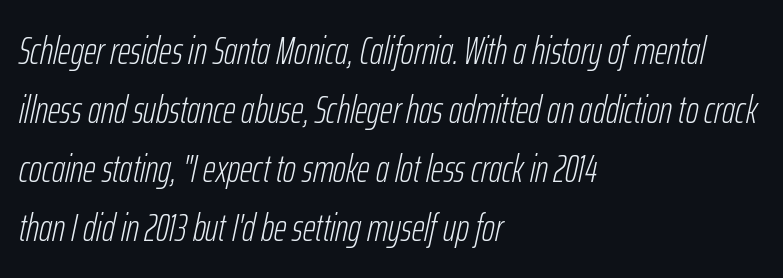
The image shows 39 px light, condensed type, italic (leaning right); set left-aligned, normal line spacing (1.51x), normal letter spacing, not underlined; low stroke contrast and a medium x-height.
